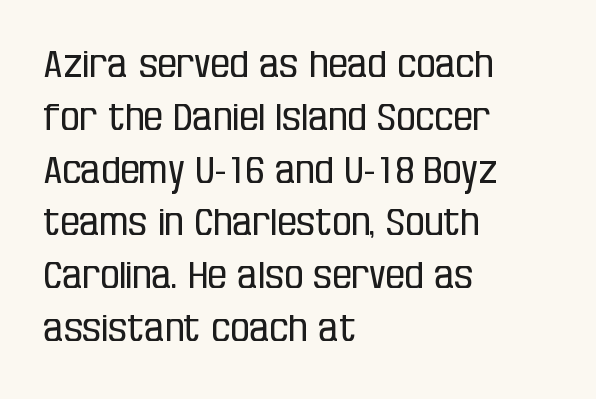
The image shows 38 px regular-weight, condensed sans-serif type, upright; set left-aligned, normal line spacing (1.39x), normal letter spacing, not underlined; low stroke contrast and a large x-height.
